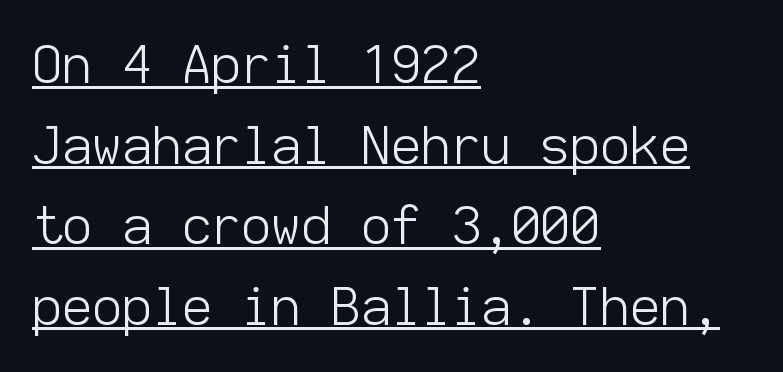
{"serif": "no", "italic": "no", "bold": "no", "weight": "light", "width": "normal", "stroke_contrast": "low", "x_height": "medium", "monospaced": "yes", "underline": "yes", "align": "left", "line_spacing": "normal", "line_spacing_ratio": 1.55, "letter_spacing": "normal", "letter_spacing_em": 0.0, "glyph_px": 52}
